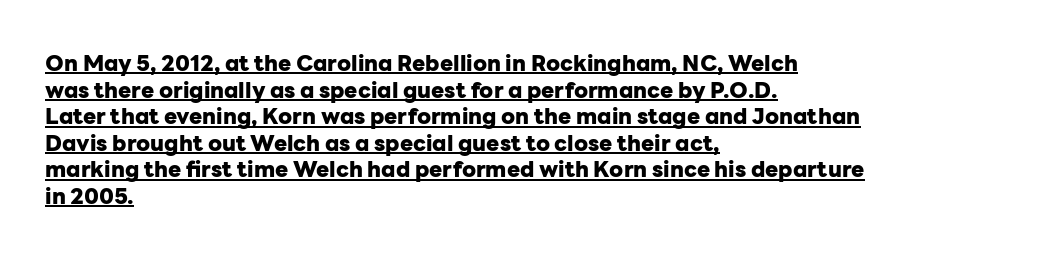
The image shows 22 px bold type, upright; set left-aligned, line spacing 1.21x, normal letter spacing, underlined.
